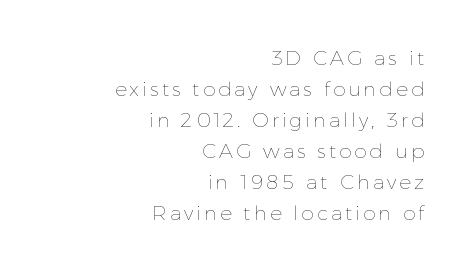
Weight: not bold — regular or lighter. Leftover space on each line is placed entirely before the opening word. Posture: upright roman. Letters rest on an invisible, unmarked baseline.
